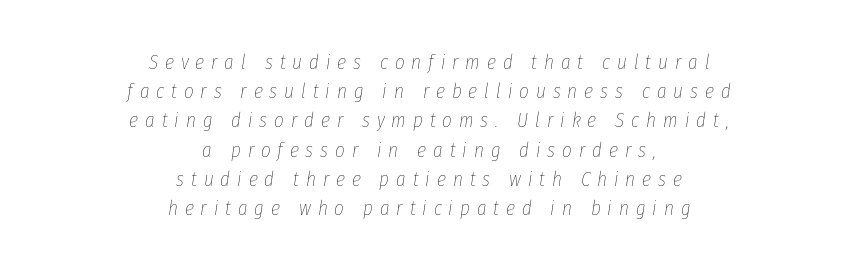
{"italic": "yes", "lean": "right", "slant_degrees": 8, "bold": "no", "underline": "no", "align": "center", "line_spacing": "normal", "line_spacing_ratio": 1.39, "letter_spacing": "wide", "letter_spacing_em": 0.33, "glyph_px": 21}
